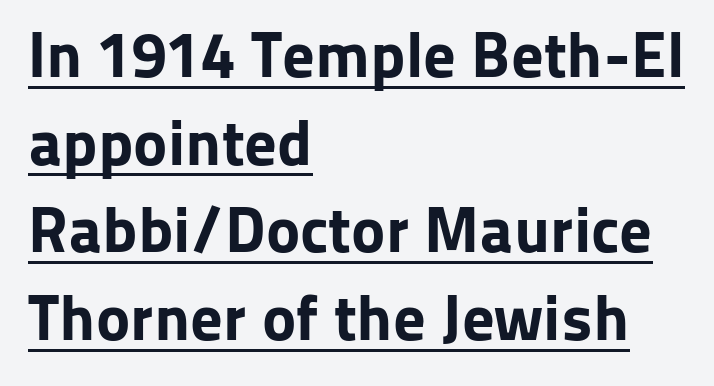
The image shows 65 px bold sans-serif type, upright; set left-aligned, normal line spacing (1.35x), normal letter spacing, underlined; low stroke contrast and a medium x-height.
